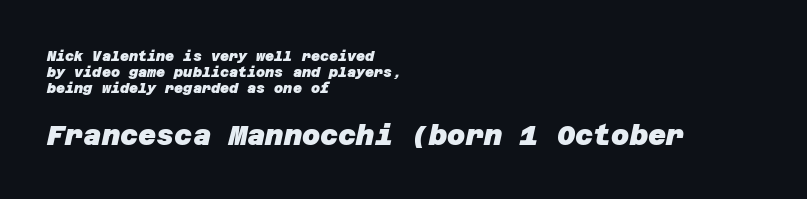
Which margin do the lines hug? The left one — the right edge is uneven. Leading: reduced. The passage shown is emphatically bold. Here the glyphs are tracked normally, forming tight word shapes. These two chunks differ in scale, with the bottom chunk taking the larger measure. This is sans-serif lettering, the kind often seen on screens and signage.
